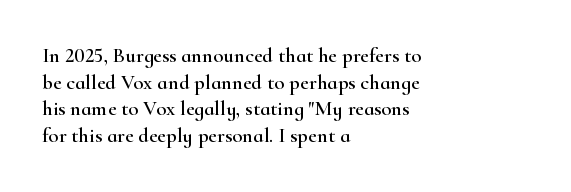
The image shows 21 px text type, upright; set left-aligned, normal line spacing (1.27x), normal letter spacing, not underlined.
